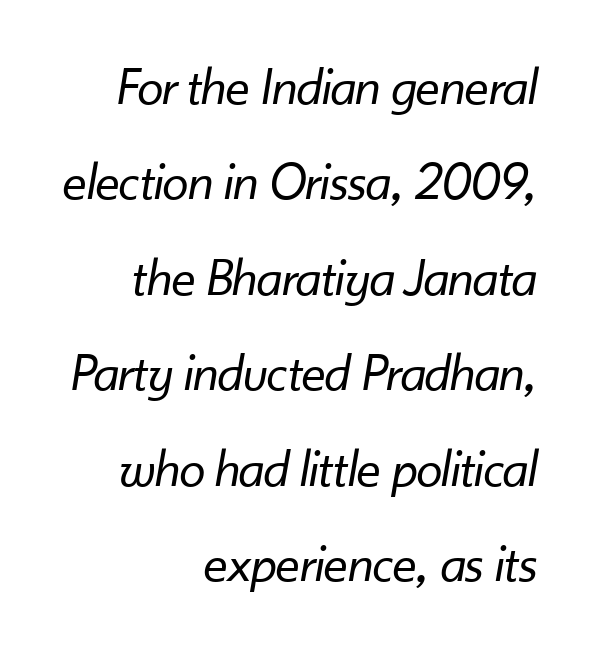
Q: Is the text bold? A: No.
Q: Is the text italic (slanted)? A: Yes, it leans right by about 10 degrees.
Q: Is the text underlined? A: No.
Q: How is the paragraph aligned? A: Right-aligned.
Q: Is the spacing between letters normal or unusually wide? A: Normal.
Q: Width (condensed, normal, or wide)? A: Normal.
Q: Stroke contrast? A: Low.
Q: x-height? A: Small.
Q: Monospaced? A: No.
